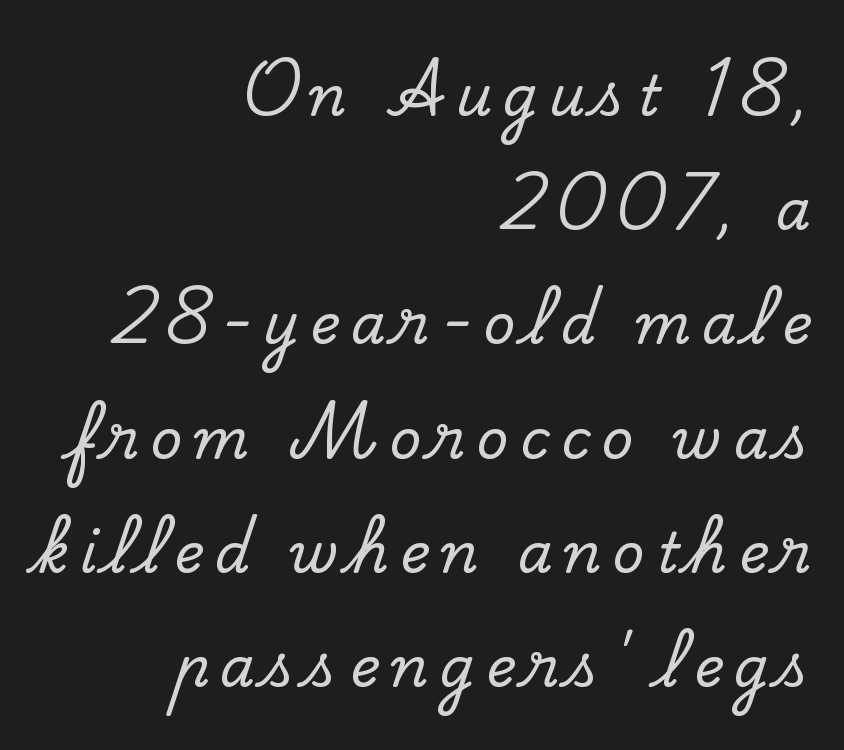
The image shows 56 px serif type; set right-aligned, loose line spacing (2.04x), unusually wide letter spacing (+0.2 em), not underlined; low stroke contrast and a small x-height.
